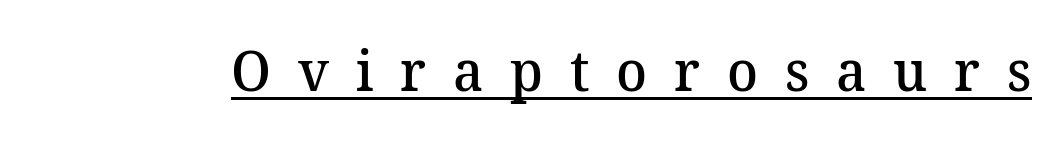
Semibold letterforms, between regular and bold. Letterform terminals end in serifs throughout the passage. Characters follow at a spacing far wider than the type designer built in. The specimen includes a rule beneath the text block's lines. Think of a printed novel: that variable character pitch is what you see here.
